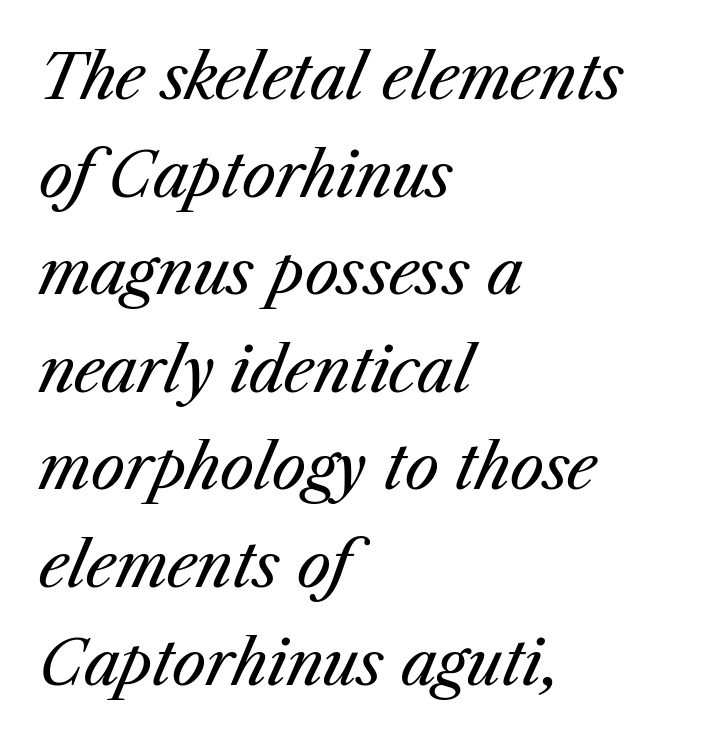
Q: Is the text bold? A: No.
Q: Is the text italic (slanted)? A: Yes, it leans right by about 23 degrees.
Q: Is the text underlined? A: No.
Q: How is the paragraph aligned? A: Left-aligned.
Q: Is the spacing between letters normal or unusually wide? A: Normal.
Q: Is the spacing between lines tight, normal or loose? A: Normal.
Q: Width (condensed, normal, or wide)? A: Normal.
Q: Stroke contrast? A: Medium.
Q: x-height? A: Medium.
Q: Monospaced? A: No.
